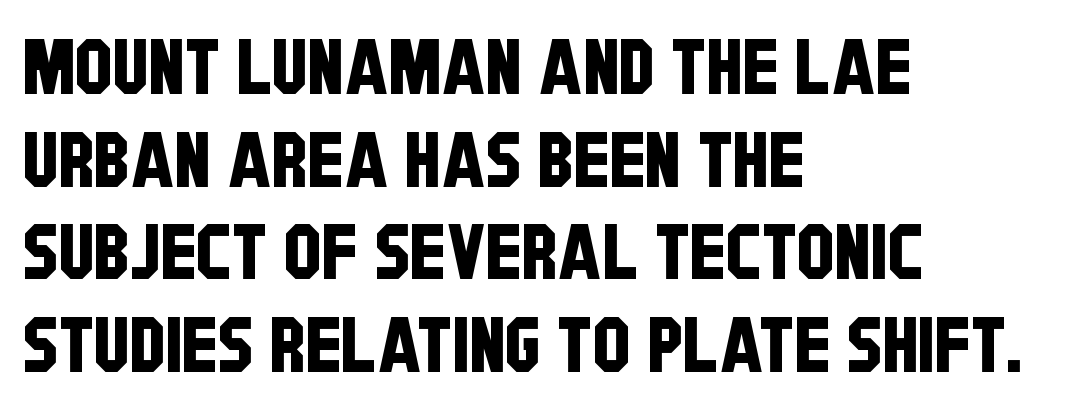
Q: Is the typeface a serif or a sans-serif typeface? A: Sans-serif.
Q: Is the text underlined? A: No.
Q: How is the paragraph aligned? A: Left-aligned.
Q: Is the spacing between letters normal or unusually wide? A: Normal.
Q: Width (condensed, normal, or wide)? A: Condensed.
Q: Stroke contrast? A: Low.
Q: x-height? A: Large.
Q: Monospaced? A: No.
